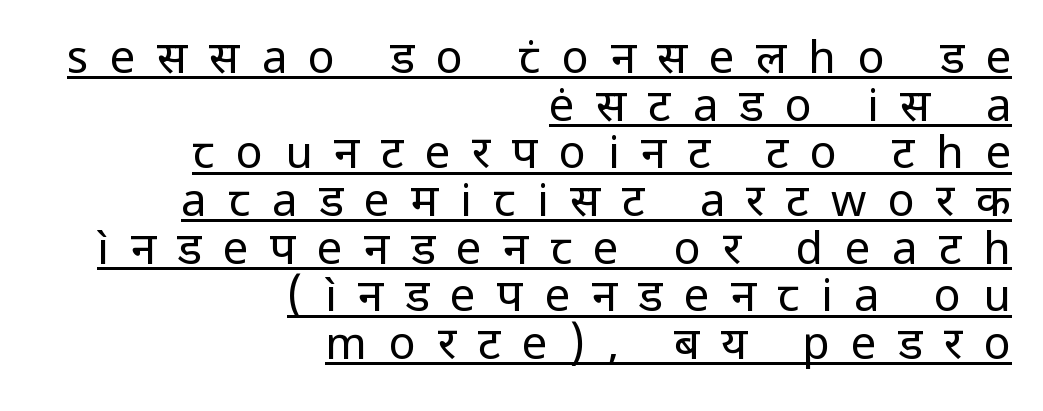
{"serif": "no", "italic": "no", "bold": "no", "weight": "regular", "width": "normal", "stroke_contrast": "low", "x_height": "medium", "monospaced": "no", "underline": "yes", "align": "right", "line_spacing": "tight", "line_spacing_ratio": 1.06, "letter_spacing": "wide", "letter_spacing_em": 0.48, "glyph_px": 45}
